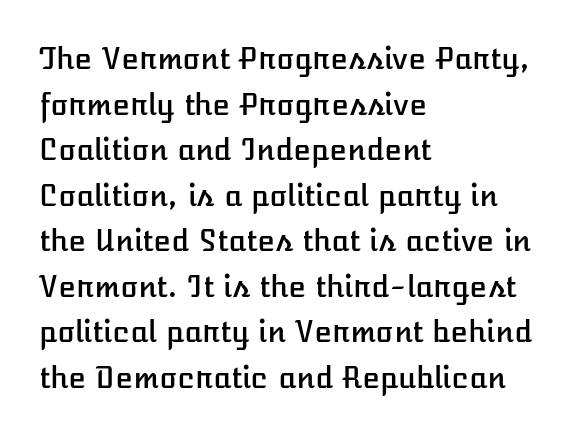
A bare baseline throughout the passage. This sample has the flowing, uneven cadence of proportional lettering. In terms of leading, this rendering sits right in the middle. This is the regular roman posture of the typeface. Glyph-to-glyph distance matches everyday printed text.
